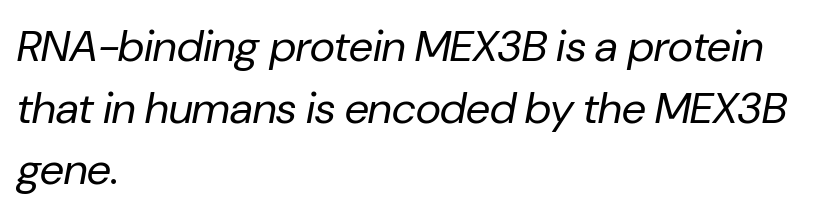
Q: Is the text bold? A: No.
Q: Is the text italic (slanted)? A: Yes, it leans right by about 10 degrees.
Q: Is the text underlined? A: No.
Q: How is the paragraph aligned? A: Left-aligned.
Q: Is the spacing between letters normal or unusually wide? A: Normal.
Q: Is the spacing between lines tight, normal or loose? A: Normal.
Q: Width (condensed, normal, or wide)? A: Normal.
Q: Stroke contrast? A: Low.
Q: x-height? A: Medium.
Q: Monospaced? A: No.
